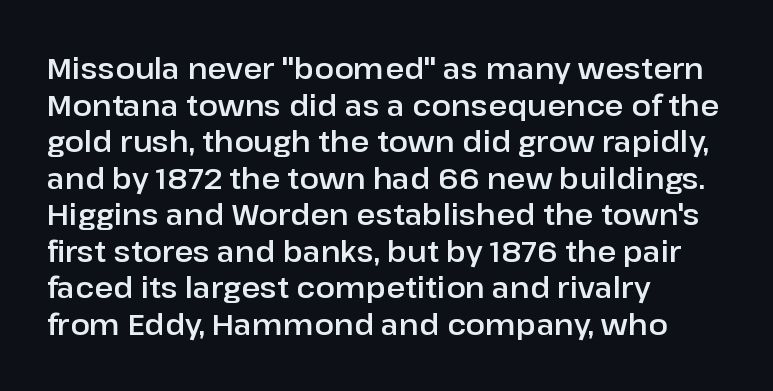
{"serif": "no", "italic": "no", "width": "normal", "stroke_contrast": "low", "x_height": "medium", "monospaced": "no", "underline": "no", "align": "left", "line_spacing": "normal", "line_spacing_ratio": 1.26, "letter_spacing": "normal", "letter_spacing_em": 0.0, "glyph_px": 29}
